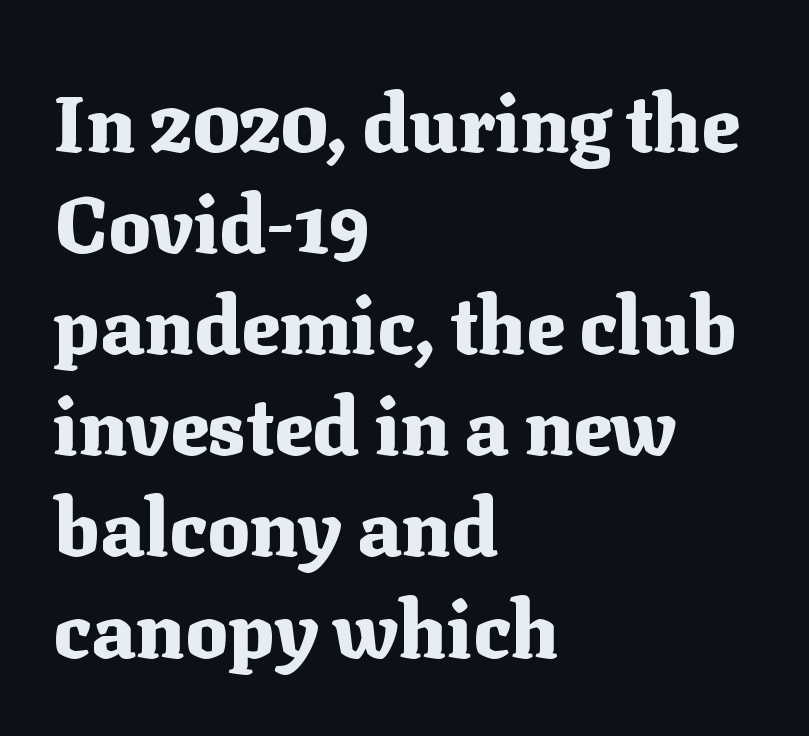
{"serif": "yes", "italic": "no", "bold": "yes", "weight": "heavy", "width": "normal", "stroke_contrast": "medium", "x_height": "medium", "monospaced": "no", "underline": "no", "align": "left", "line_spacing": "normal", "line_spacing_ratio": 1.28, "letter_spacing": "normal", "letter_spacing_em": 0.0, "glyph_px": 79}
